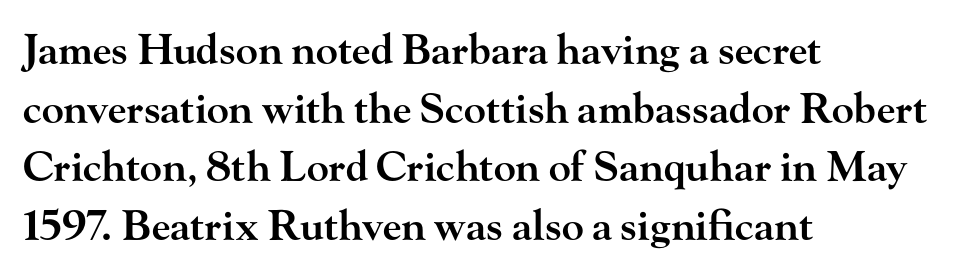
The rendering uses natural spacing where letterforms have individual widths. The tracking reads as untouched default to a designer's eye. The lines in this sample share a left origin and differ only in where they stop. Nope, not italic — everything's standing straight. Decoration check: the copy has no underline. Caption: semibold face, moderately heavy strokes.
